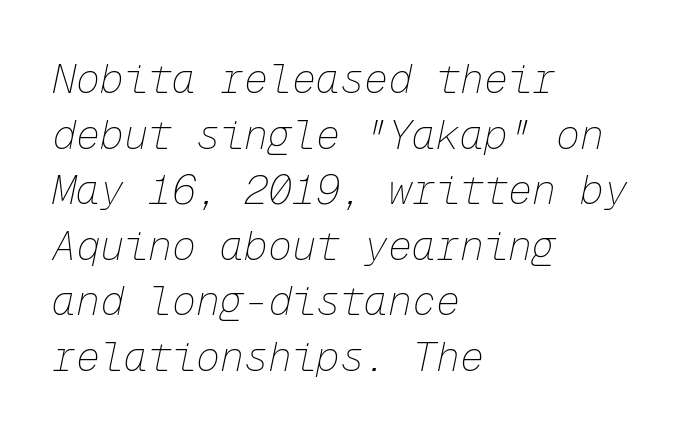
{"italic": "yes", "lean": "right", "slant_degrees": 12, "bold": "no", "weight": "thin", "width": "normal", "stroke_contrast": "low", "x_height": "medium", "monospaced": "yes", "underline": "no", "align": "left", "line_spacing": "normal", "line_spacing_ratio": 1.39, "letter_spacing": "normal", "letter_spacing_em": 0.0, "glyph_px": 40}
